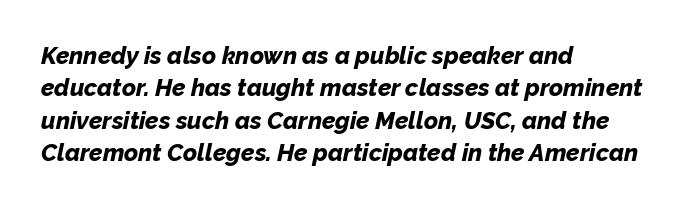
Q: Is the text bold? A: Yes.
Q: Is the text italic (slanted)? A: Yes, it leans right by about 12 degrees.
Q: Is the text underlined? A: No.
Q: How is the paragraph aligned? A: Left-aligned.
Q: Is the spacing between letters normal or unusually wide? A: Normal.
Q: Is the spacing between lines tight, normal or loose? A: Normal.
